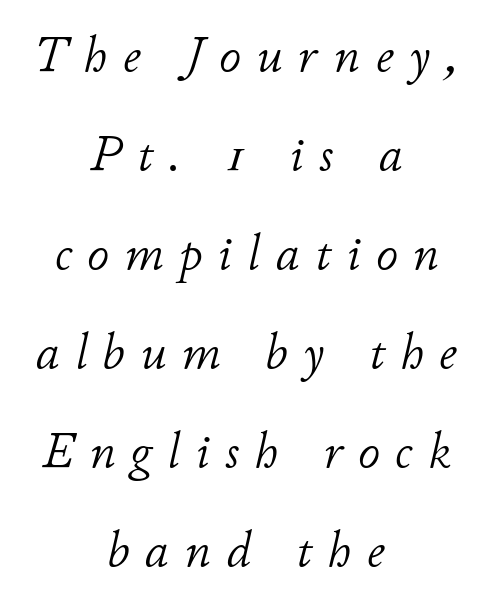
{"italic": "yes", "lean": "right", "slant_degrees": 11, "bold": "no", "weight": "light", "width": "normal", "stroke_contrast": "low", "x_height": "small", "monospaced": "no", "underline": "no", "align": "center", "line_spacing": "loose", "line_spacing_ratio": 2.02, "letter_spacing": "wide", "letter_spacing_em": 0.32, "glyph_px": 49}
